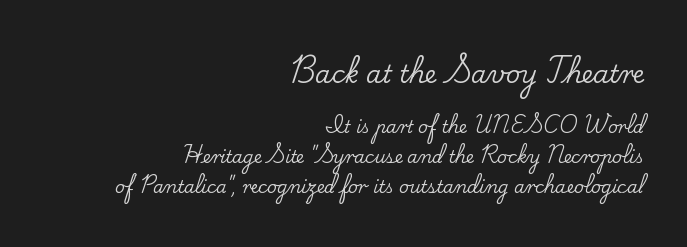
Words appear dense and cohesive because spacing is normal. The words here are not underlined. The upper block of text is set noticeably larger than the block beneath it. Short and long lines alike share a common ending point at right.
